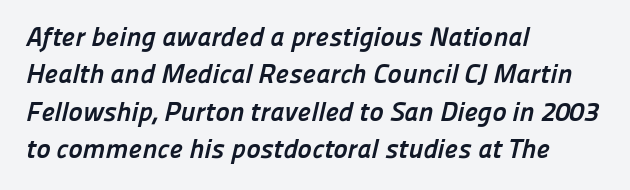
{"bold": "yes", "underline": "no", "align": "left", "line_spacing": "normal", "line_spacing_ratio": 1.38, "letter_spacing": "normal", "letter_spacing_em": 0.0, "glyph_px": 27}
